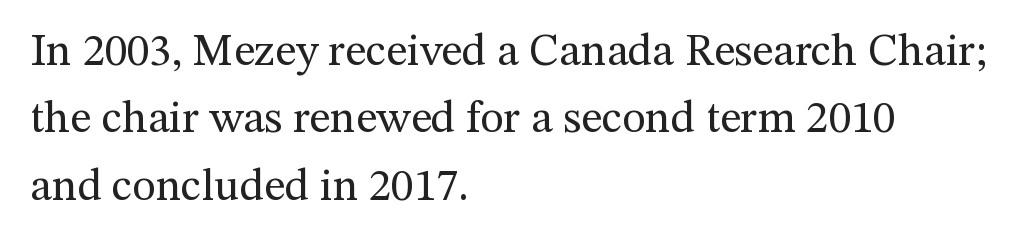
Q: Is the text bold? A: No.
Q: Is the text italic (slanted)? A: No, it is upright.
Q: Is the typeface a serif or a sans-serif typeface? A: Serif.
Q: Is the text underlined? A: No.
Q: How is the paragraph aligned? A: Left-aligned.
Q: Is the spacing between letters normal or unusually wide? A: Normal.
Q: Is the spacing between lines tight, normal or loose? A: Normal.
Q: Width (condensed, normal, or wide)? A: Normal.
Q: Stroke contrast? A: Medium.
Q: x-height? A: Medium.
Q: Monospaced? A: No.
